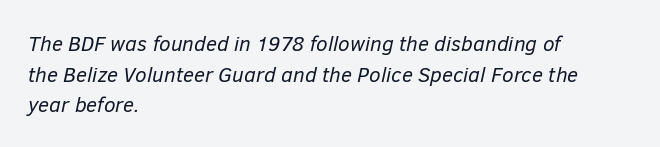
The image shows 21 px text type, italic (leaning right); set left-aligned, normal line spacing (1.46x), normal letter spacing, not underlined.
